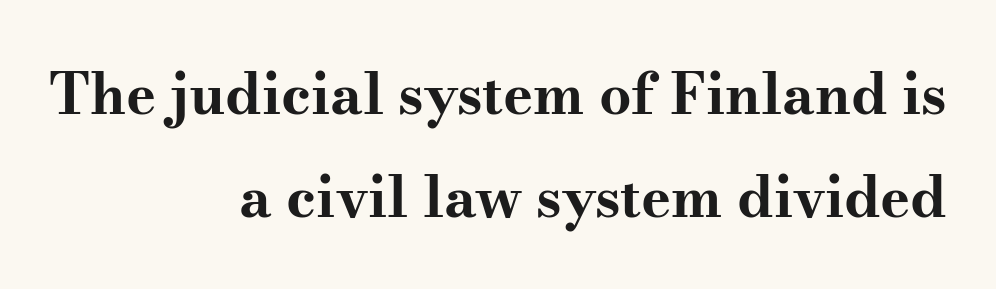
Q: Is the text bold? A: Yes.
Q: Is the text italic (slanted)? A: No, it is upright.
Q: Is the typeface a serif or a sans-serif typeface? A: Serif.
Q: Is the text underlined? A: No.
Q: How is the paragraph aligned? A: Right-aligned.
Q: Is the spacing between letters normal or unusually wide? A: Normal.
Q: Width (condensed, normal, or wide)? A: Wide.
Q: Stroke contrast? A: Medium.
Q: x-height? A: Small.
Q: Monospaced? A: No.
